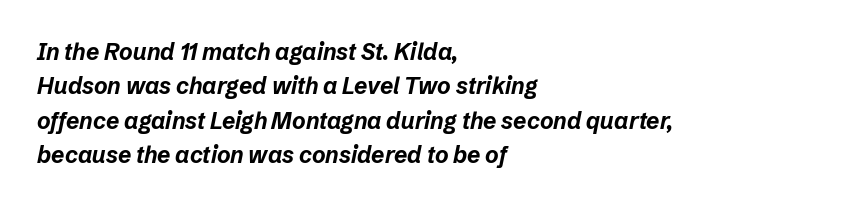
The image shows 23 px bold type, italic (leaning right); set left-aligned, normal line spacing (1.5x), normal letter spacing, not underlined.
